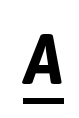
{"italic": "yes", "lean": "right", "slant_degrees": 6, "bold": "yes", "weight": "bold", "width": "condensed", "stroke_contrast": "low", "x_height": "medium", "monospaced": "no", "underline": "yes", "letter_spacing": "wide", "letter_spacing_em": 0.36, "glyph_px": 71}
